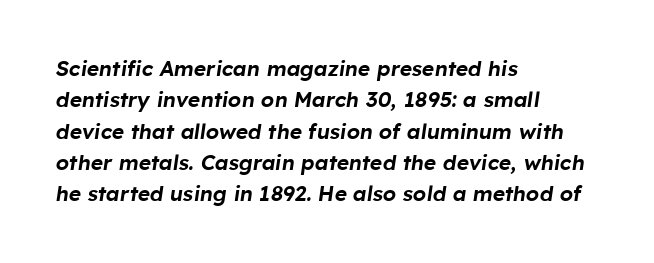
{"italic": "yes", "lean": "right", "slant_degrees": 8, "underline": "no", "align": "left", "line_spacing": "normal", "line_spacing_ratio": 1.49, "letter_spacing": "normal", "letter_spacing_em": 0.0, "glyph_px": 21}
